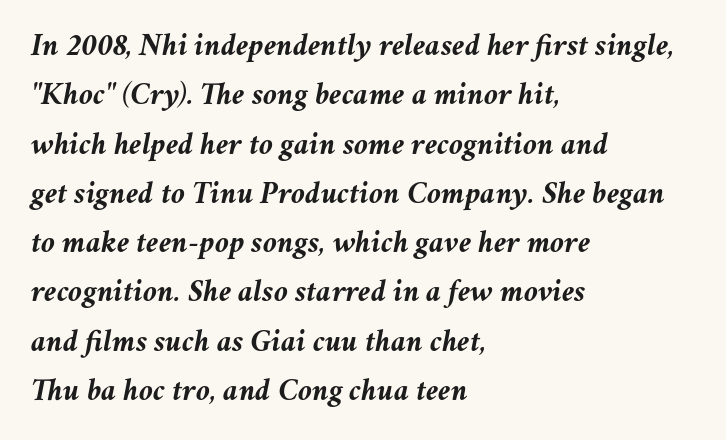
Typographic density is high because the face is bold. Every row of glyphs begins at an identical x-position on the left. Every character sits at an angle, as italics do. The rendering uses natural spacing where letterforms have individual widths.
